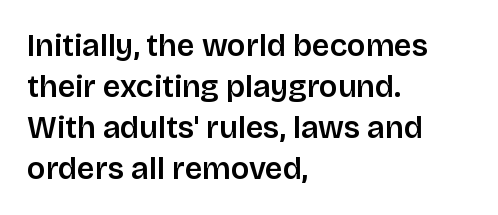
The space between consecutive lines is moderate. Posture: straight, roman, zero tilt. Default kerning and tracking; the words read as compact shapes. Is this a fixed-width face? No — the glyphs have proportional, varying widths. Compared with an ordinary text face, these strokes are moderately heavier — a semibold.
